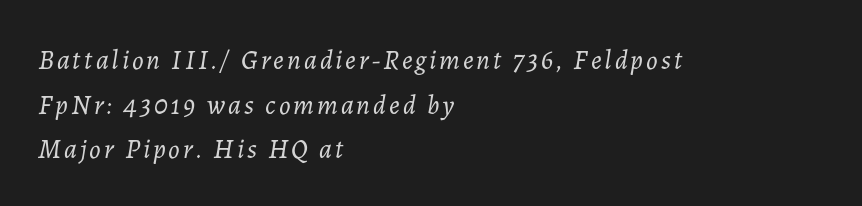
The image shows 27 px text type, italic (leaning right); set left-aligned, normal line spacing (1.65x), not underlined.
